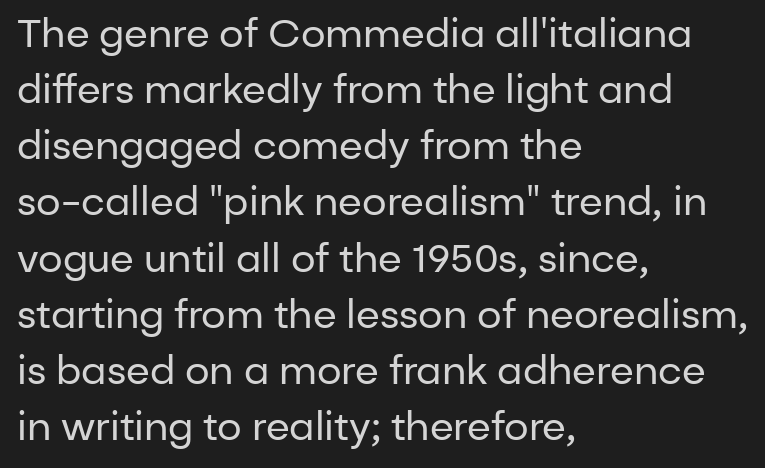
The image shows 39 px regular-weight sans-serif type, upright; set left-aligned, normal line spacing (1.44x), normal letter spacing, not underlined; low stroke contrast and a medium x-height.
